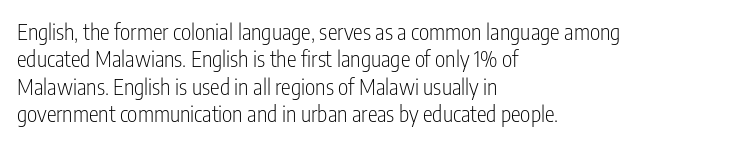
{"italic": "no", "bold": "no", "underline": "no", "align": "left", "line_spacing": "normal", "line_spacing_ratio": 1.25, "letter_spacing": "normal", "letter_spacing_em": 0.0, "glyph_px": 22}
